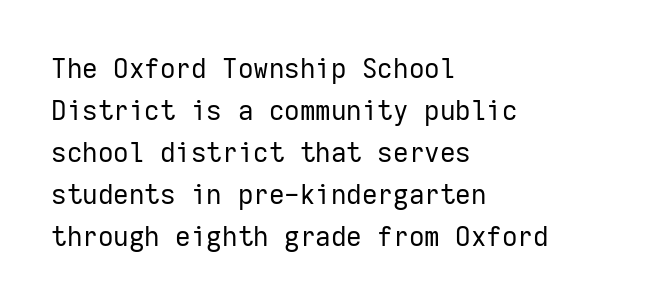
{"italic": "no", "bold": "no", "underline": "no", "align": "left", "line_spacing": "normal", "line_spacing_ratio": 1.56, "letter_spacing": "normal", "letter_spacing_em": 0.0, "glyph_px": 27}
